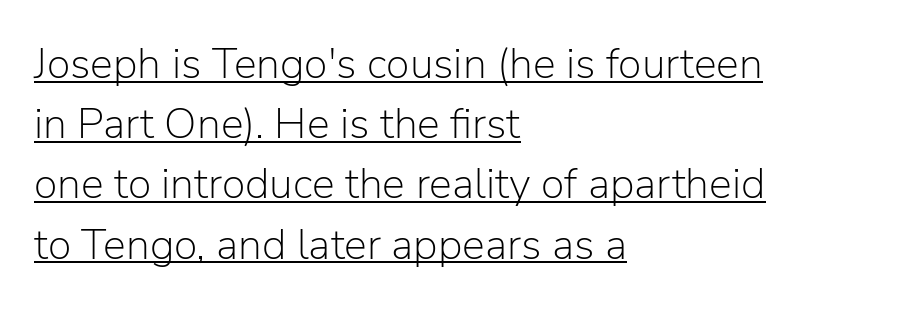
Q: Is the text bold? A: No.
Q: Is the text italic (slanted)? A: No, it is upright.
Q: Is the typeface a serif or a sans-serif typeface? A: Sans-serif.
Q: Is the text underlined? A: Yes.
Q: How is the paragraph aligned? A: Left-aligned.
Q: Is the spacing between letters normal or unusually wide? A: Normal.
Q: Is the spacing between lines tight, normal or loose? A: Normal.
Q: Width (condensed, normal, or wide)? A: Normal.
Q: Stroke contrast? A: Low.
Q: x-height? A: Medium.
Q: Monospaced? A: No.
